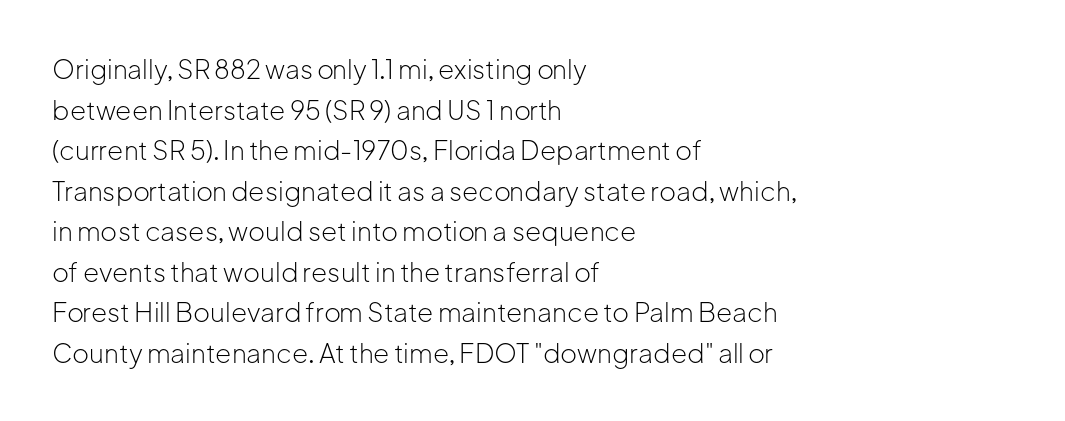
Q: Is the text bold? A: No.
Q: Is the text italic (slanted)? A: No, it is upright.
Q: Is the text underlined? A: No.
Q: How is the paragraph aligned? A: Left-aligned.
Q: Is the spacing between letters normal or unusually wide? A: Normal.
Q: Is the spacing between lines tight, normal or loose? A: Normal.
